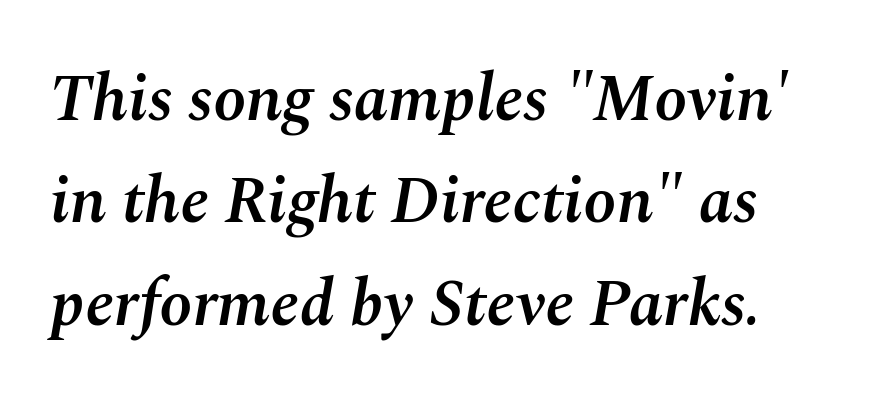
Successive baselines arrive at the customary interval. The passage shown is not underscored anywhere. Varying glyph widths throughout — classic text-font behaviour. Italic? Definitely — the glyphs are oblique. Caption: semibold face, moderately heavy strokes.
